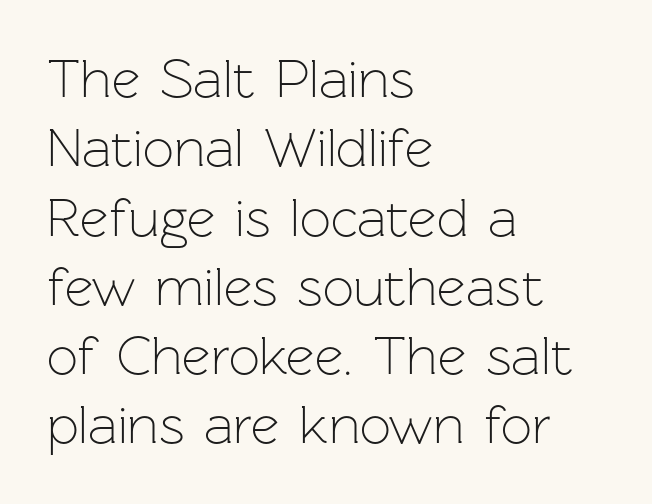
{"serif": "no", "italic": "no", "bold": "no", "weight": "light", "width": "normal", "stroke_contrast": "low", "x_height": "medium", "monospaced": "no", "underline": "no", "align": "left", "line_spacing": "normal", "line_spacing_ratio": 1.26, "letter_spacing": "normal", "letter_spacing_em": 0.0, "glyph_px": 55}
